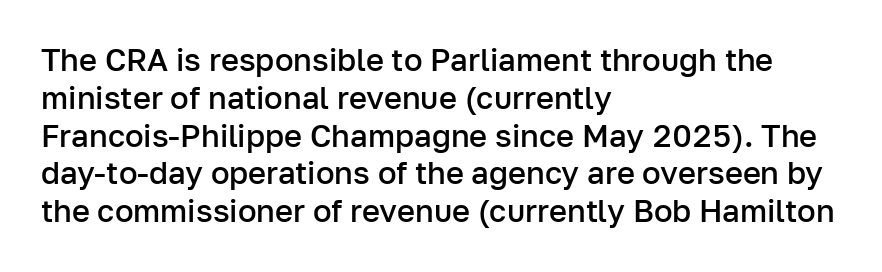
Rendered with straight, roman letterforms. This sample has the flowing, uneven cadence of proportional lettering. Note: no serifs on the glyphs. The rendering uses a semibold face; strokes are thickened but not to full bold. You could call the tracking neutral — neither tight nor loose.
